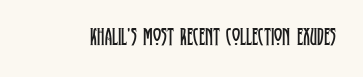
The rendering keeps characters at their native spacing. The font sits on the lighter half of the weight spectrum, regular included. Quick note: underline off. Is there any slant? The stems are plumb.
